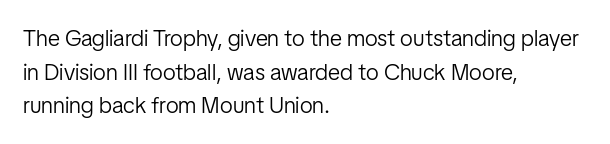
The image shows 23 px text type, upright; set left-aligned, normal line spacing (1.46x), normal letter spacing, not underlined.
